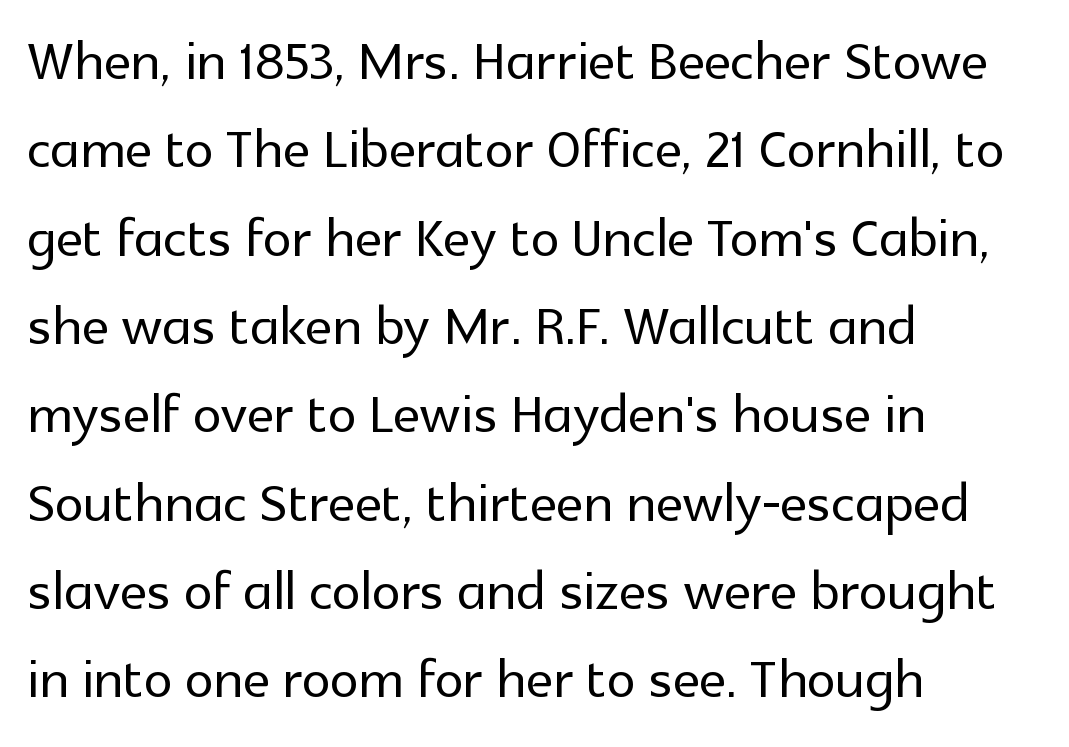
{"serif": "no", "italic": "no", "width": "normal", "x_height": "medium", "monospaced": "no", "underline": "no", "align": "left", "line_spacing_ratio": 1.21, "letter_spacing": "normal", "letter_spacing_em": 0.0, "glyph_px": 73}
